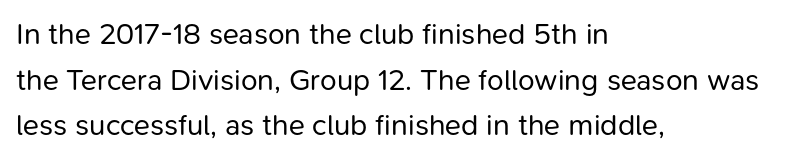
Q: Is the text bold? A: No.
Q: Is the text italic (slanted)? A: No, it is upright.
Q: Is the typeface a serif or a sans-serif typeface? A: Sans-serif.
Q: Is the text underlined? A: No.
Q: How is the paragraph aligned? A: Left-aligned.
Q: Is the spacing between letters normal or unusually wide? A: Normal.
Q: Is the spacing between lines tight, normal or loose? A: Normal.
Q: Width (condensed, normal, or wide)? A: Normal.
Q: Stroke contrast? A: Low.
Q: x-height? A: Medium.
Q: Monospaced? A: No.
